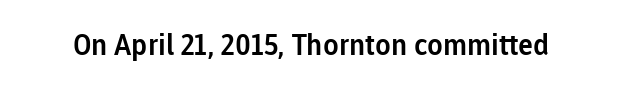
Q: Is the text italic (slanted)? A: No, it is upright.
Q: Is the typeface a serif or a sans-serif typeface? A: Sans-serif.
Q: Is the text underlined? A: No.
Q: Is the spacing between letters normal or unusually wide? A: Normal.
Q: Width (condensed, normal, or wide)? A: Normal.
Q: Stroke contrast? A: Low.
Q: x-height? A: Medium.
Q: Monospaced? A: No.
